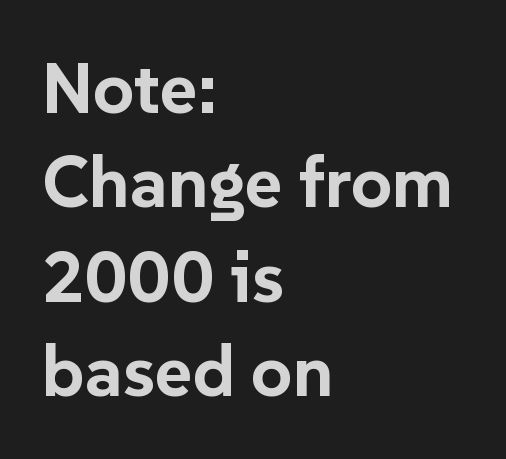
Q: Is the text bold? A: Yes.
Q: Is the text italic (slanted)? A: No, it is upright.
Q: Is the typeface a serif or a sans-serif typeface? A: Sans-serif.
Q: Is the text underlined? A: No.
Q: How is the paragraph aligned? A: Left-aligned.
Q: Is the spacing between letters normal or unusually wide? A: Normal.
Q: Is the spacing between lines tight, normal or loose? A: Normal.
Q: Width (condensed, normal, or wide)? A: Normal.
Q: Stroke contrast? A: Low.
Q: x-height? A: Medium.
Q: Monospaced? A: No.
